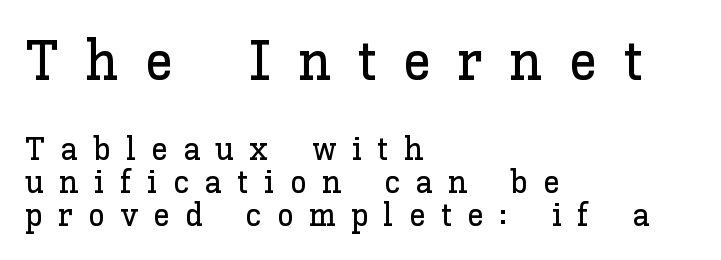
The image shows 57 px text type, upright; set left-aligned, tight line spacing (1.0x), unusually wide letter spacing (+0.47 em), not underlined; the first (top) block is 1.73x larger; low stroke contrast and a medium x-height.
